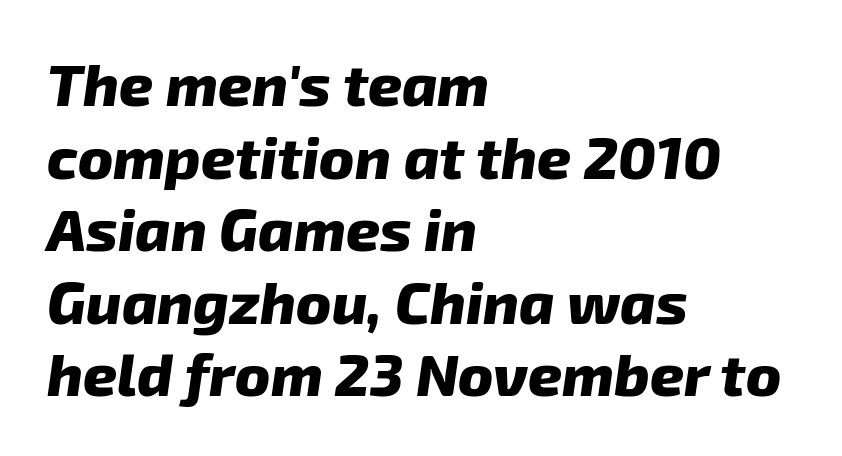
The image shows 59 px heavy type, italic (leaning right); set left-aligned, line spacing 1.23x, normal letter spacing, not underlined; low stroke contrast and a medium x-height.
